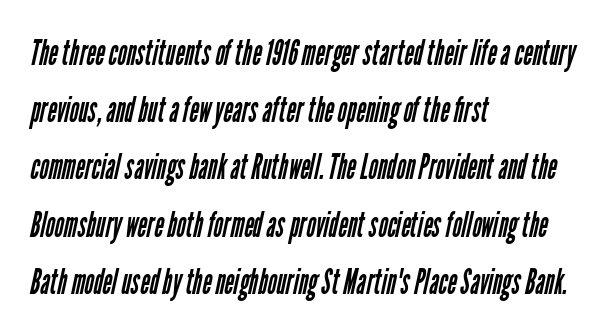
Q: Is the text bold? A: No.
Q: Is the typeface a serif or a sans-serif typeface? A: Sans-serif.
Q: Is the text underlined? A: No.
Q: How is the paragraph aligned? A: Left-aligned.
Q: Is the spacing between letters normal or unusually wide? A: Normal.
Q: Is the spacing between lines tight, normal or loose? A: Normal.
Q: Width (condensed, normal, or wide)? A: Condensed.
Q: Stroke contrast? A: Low.
Q: x-height? A: Medium.
Q: Monospaced? A: No.
